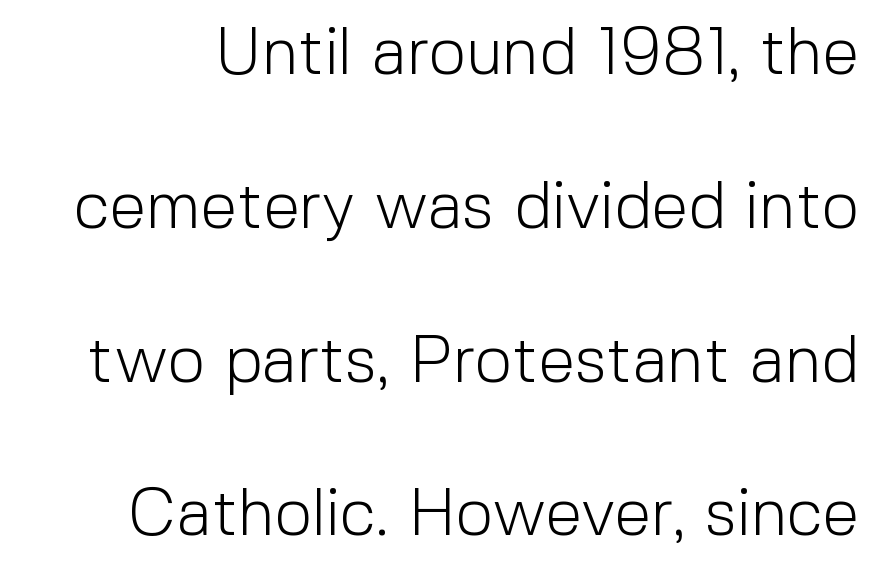
Q: Is the text bold? A: No.
Q: Is the text italic (slanted)? A: No, it is upright.
Q: Is the typeface a serif or a sans-serif typeface? A: Sans-serif.
Q: Is the text underlined? A: No.
Q: Is the spacing between letters normal or unusually wide? A: Normal.
Q: Is the spacing between lines tight, normal or loose? A: Loose.
Q: Width (condensed, normal, or wide)? A: Normal.
Q: x-height? A: Medium.
Q: Monospaced? A: No.
